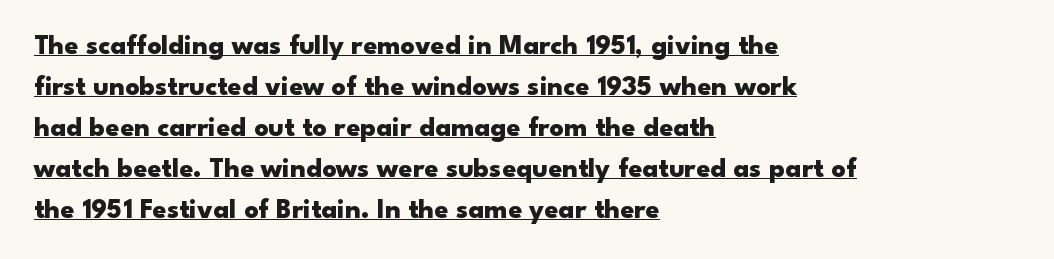
Q: Is the text bold? A: Yes.
Q: Is the text italic (slanted)? A: No, it is upright.
Q: Is the typeface a serif or a sans-serif typeface? A: Sans-serif.
Q: Is the text underlined? A: Yes.
Q: How is the paragraph aligned? A: Left-aligned.
Q: Is the spacing between letters normal or unusually wide? A: Normal.
Q: Is the spacing between lines tight, normal or loose? A: Normal.
Q: Width (condensed, normal, or wide)? A: Wide.
Q: Stroke contrast? A: Low.
Q: x-height? A: Small.
Q: Monospaced? A: No.
